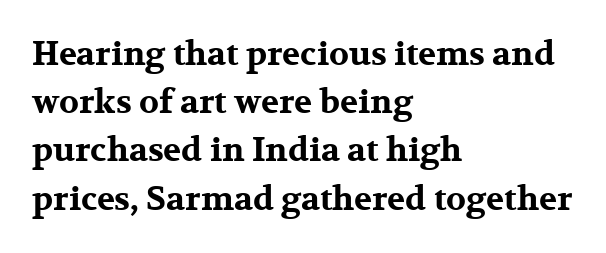
The image shows 33 px bold, wide serif type, upright; set left-aligned, normal line spacing (1.46x), normal letter spacing, not underlined; medium stroke contrast and a medium x-height.
